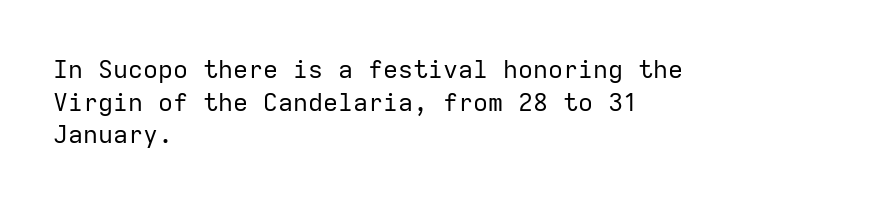
Q: Is the text bold? A: No.
Q: Is the text italic (slanted)? A: No, it is upright.
Q: Is the text underlined? A: No.
Q: How is the paragraph aligned? A: Left-aligned.
Q: Is the spacing between letters normal or unusually wide? A: Normal.
Q: Is the spacing between lines tight, normal or loose? A: Normal.
